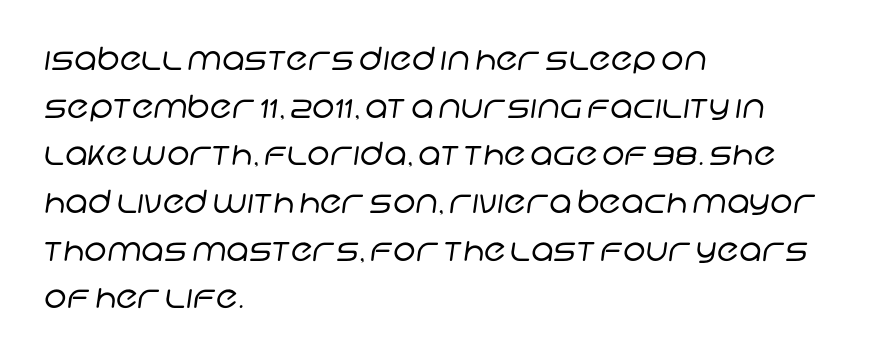
{"serif": "no", "bold": "no", "weight": "regular", "width": "normal", "stroke_contrast": "low", "x_height": "large", "monospaced": "no", "underline": "no", "align": "left", "line_spacing": "normal", "line_spacing_ratio": 1.49, "letter_spacing": "normal", "letter_spacing_em": 0.0, "glyph_px": 32}
